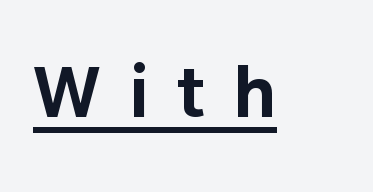
{"serif": "no", "italic": "no", "bold": "yes", "weight": "bold", "width": "normal", "stroke_contrast": "low", "x_height": "medium", "monospaced": "no", "underline": "yes", "letter_spacing": "wide", "letter_spacing_em": 0.4, "glyph_px": 71}
